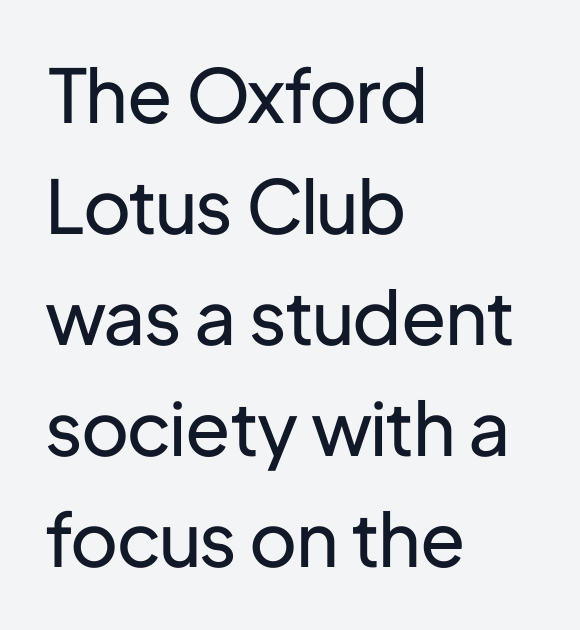
Q: Is the text bold? A: No.
Q: Is the text italic (slanted)? A: No, it is upright.
Q: Is the typeface a serif or a sans-serif typeface? A: Sans-serif.
Q: Is the text underlined? A: No.
Q: How is the paragraph aligned? A: Left-aligned.
Q: Is the spacing between letters normal or unusually wide? A: Normal.
Q: Is the spacing between lines tight, normal or loose? A: Normal.
Q: Width (condensed, normal, or wide)? A: Normal.
Q: Stroke contrast? A: Low.
Q: x-height? A: Medium.
Q: Monospaced? A: No.
